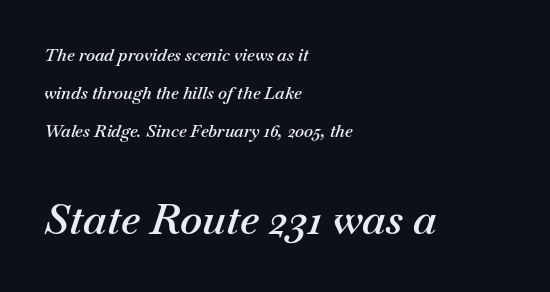
Character widths vary here, with narrow letters taking less room than wide ones. The designer gave the closing block more size than the opening block. The specimen omits any rule beneath the text block's lines. The font is running at a semibold setting, under full bold.
